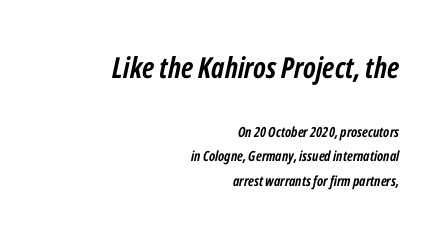
The image shows 29 px semibold, condensed type, italic (leaning right); set right-aligned, line spacing 1.77x, normal letter spacing, not underlined; the first (top) block is 2.07x larger; low stroke contrast and a medium x-height.
